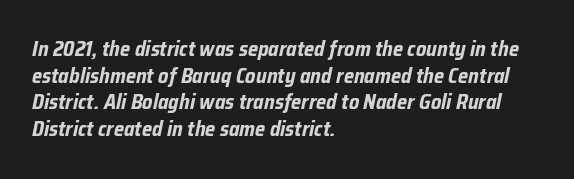
Honestly, there is no underline to notice here at all. This is oblique type, the kind used for emphasis or titles. A typesetter would call this leading conventional body-copy spacing. Which margin do the lines hug? The left one — the right edge is uneven. Heft: maximum for text — a bold. Nobody touched the tracking dial on this one.
